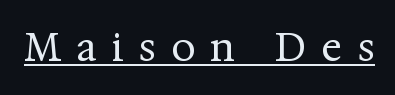
{"serif": "yes", "italic": "no", "bold": "no", "weight": "regular", "width": "normal", "stroke_contrast": "medium", "x_height": "medium", "monospaced": "no", "underline": "yes", "letter_spacing": "wide", "letter_spacing_em": 0.38, "glyph_px": 39}
